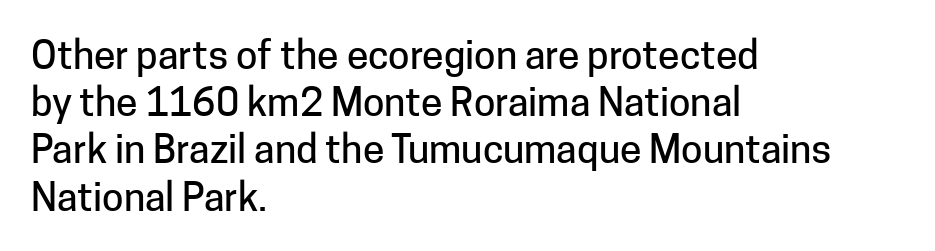
{"serif": "no", "italic": "no", "width": "normal", "stroke_contrast": "low", "x_height": "medium", "monospaced": "no", "underline": "no", "align": "left", "line_spacing_ratio": 1.21, "letter_spacing": "normal", "letter_spacing_em": 0.0, "glyph_px": 39}
